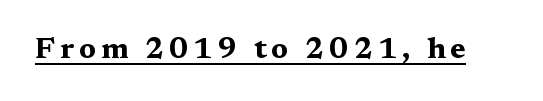
The image shows 30 px bold, wide serif type, upright; set underlined; medium stroke contrast and a medium x-height.
